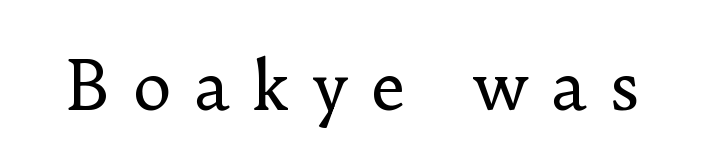
{"serif": "yes", "italic": "no", "bold": "no", "weight": "regular", "width": "normal", "stroke_contrast": "low", "x_height": "small", "monospaced": "no", "underline": "no", "letter_spacing": "wide", "letter_spacing_em": 0.33, "glyph_px": 67}
